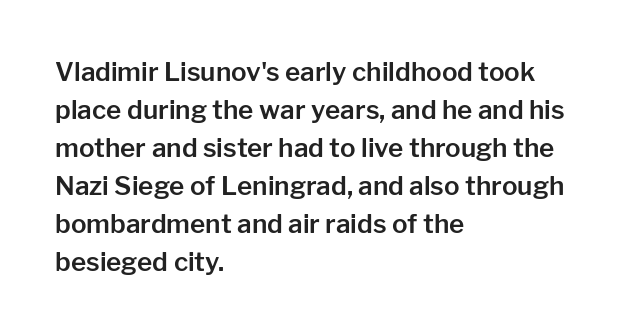
The image shows 26 px text type, upright; set left-aligned, normal line spacing (1.46x), normal letter spacing, not underlined.
